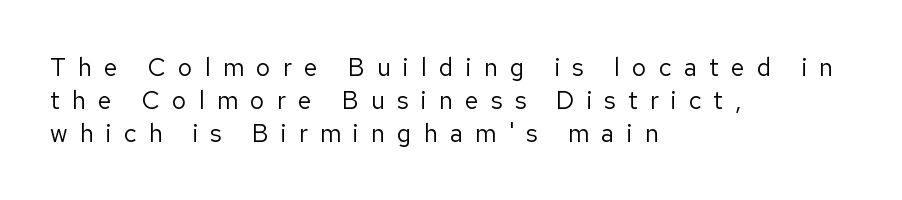
The image shows 25 px text type, upright; set left-aligned, normal line spacing (1.32x), unusually wide letter spacing (+0.49 em), not underlined.
